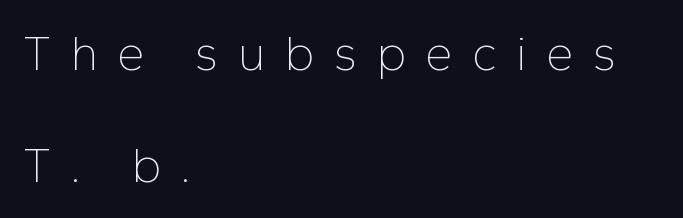
{"serif": "no", "italic": "no", "bold": "no", "weight": "thin", "width": "normal", "stroke_contrast": "low", "x_height": "medium", "monospaced": "no", "underline": "no", "align": "left", "line_spacing": "loose", "line_spacing_ratio": 2.25, "letter_spacing": "wide", "letter_spacing_em": 0.37, "glyph_px": 50}
